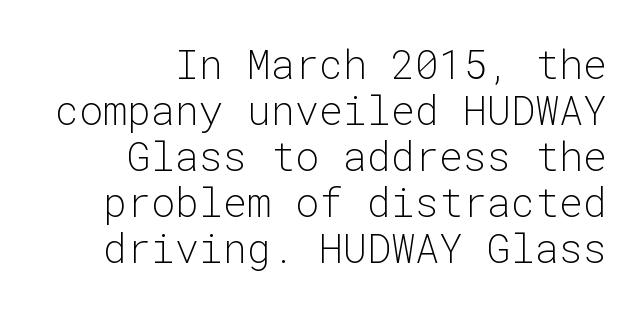
{"serif": "no", "italic": "no", "bold": "no", "weight": "light", "width": "normal", "stroke_contrast": "low", "x_height": "medium", "monospaced": "yes", "underline": "no", "align": "right", "line_spacing": "tight", "line_spacing_ratio": 1.15, "letter_spacing": "normal", "letter_spacing_em": 0.0, "glyph_px": 40}
